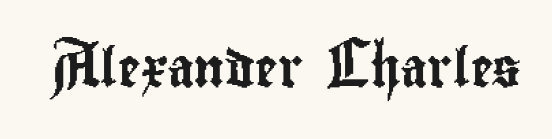
The image shows 38 px condensed sans-serif type, upright; set normal letter spacing, not underlined; low stroke contrast and a small x-height.
